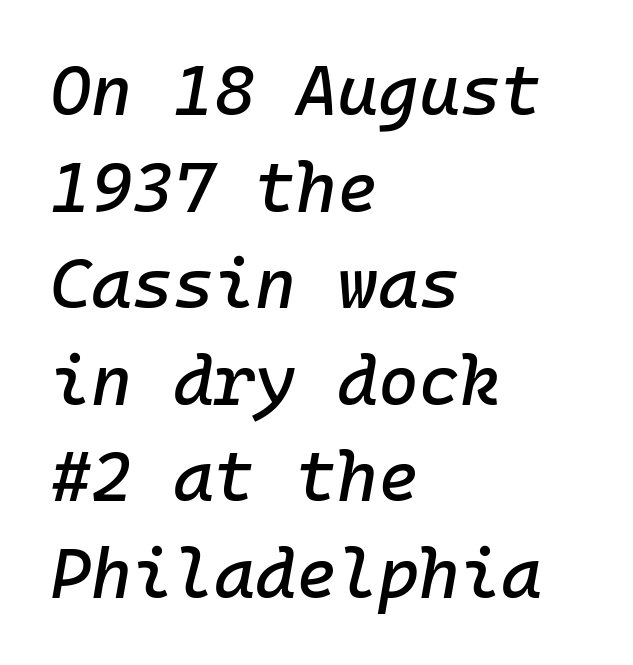
You could call the tracking neutral — neither tight nor loose. The glyphs are unaccompanied by any horizontal stroke below them. One glance says typical: line gaps are just what's usual. The passage shown is typed in a monospace face where columns stay perfectly aligned. Where is the straight margin? On the left.
